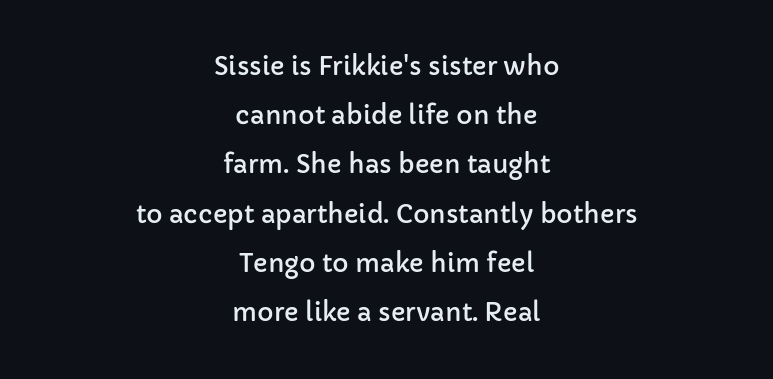
{"italic": "no", "underline": "no", "align": "center", "line_spacing": "loose", "line_spacing_ratio": 1.97, "letter_spacing": "normal", "letter_spacing_em": 0.0, "glyph_px": 25}
